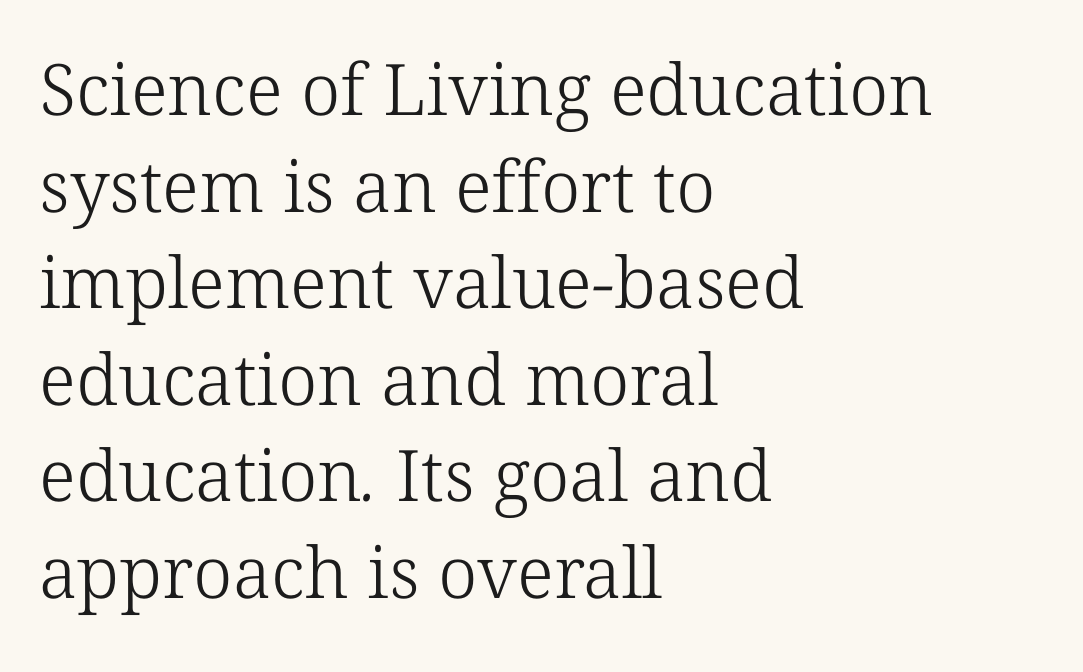
The image shows 71 px light serif type; set left-aligned, normal line spacing (1.36x), normal letter spacing, not underlined; low stroke contrast and a medium x-height.
